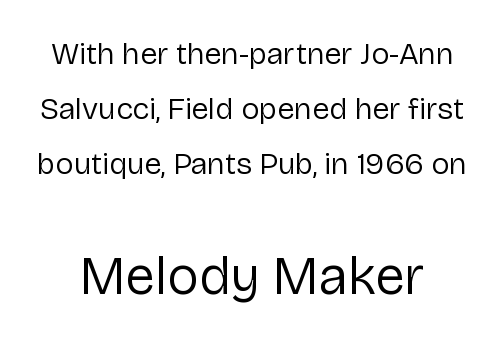
The image shows 54 px regular-weight sans-serif type, upright; set line spacing 1.77x, normal letter spacing, not underlined; the second (bottom) block is 1.74x larger; low stroke contrast and a medium x-height.
